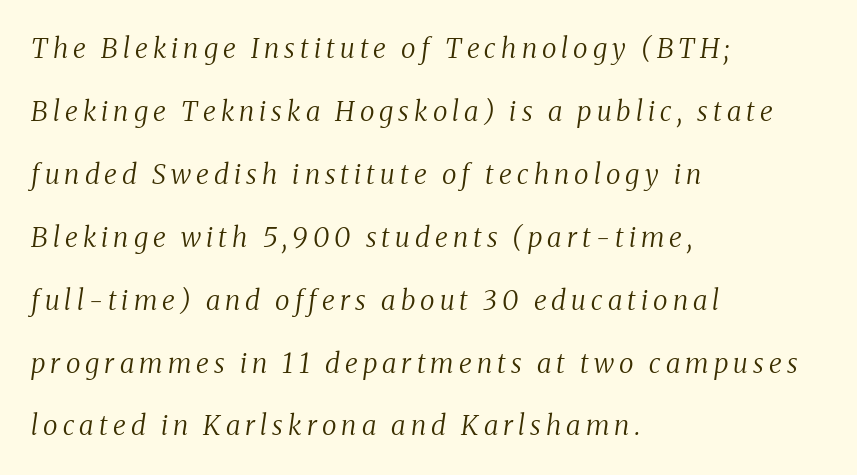
{"italic": "yes", "lean": "right", "slant_degrees": 8, "bold": "no", "underline": "no", "align": "left", "line_spacing": "loose", "line_spacing_ratio": 2.33, "glyph_px": 27}
